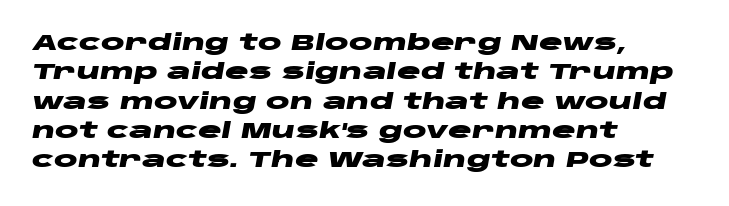
{"italic": "yes", "lean": "right", "slant_degrees": 10, "bold": "yes", "underline": "no", "align": "left", "line_spacing": "normal", "line_spacing_ratio": 1.33, "letter_spacing": "normal", "letter_spacing_em": 0.0, "glyph_px": 22}
